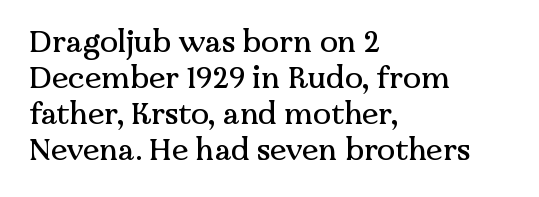
{"serif": "yes", "italic": "no", "width": "normal", "stroke_contrast": "medium", "x_height": "medium", "monospaced": "no", "underline": "no", "align": "left", "line_spacing_ratio": 1.2, "letter_spacing": "normal", "letter_spacing_em": 0.0, "glyph_px": 30}
